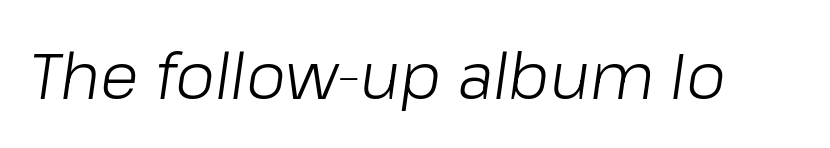
{"italic": "yes", "lean": "right", "slant_degrees": 8, "bold": "no", "weight": "light", "width": "normal", "stroke_contrast": "low", "x_height": "medium", "monospaced": "no", "underline": "no", "letter_spacing": "normal", "letter_spacing_em": 0.0, "glyph_px": 64}
